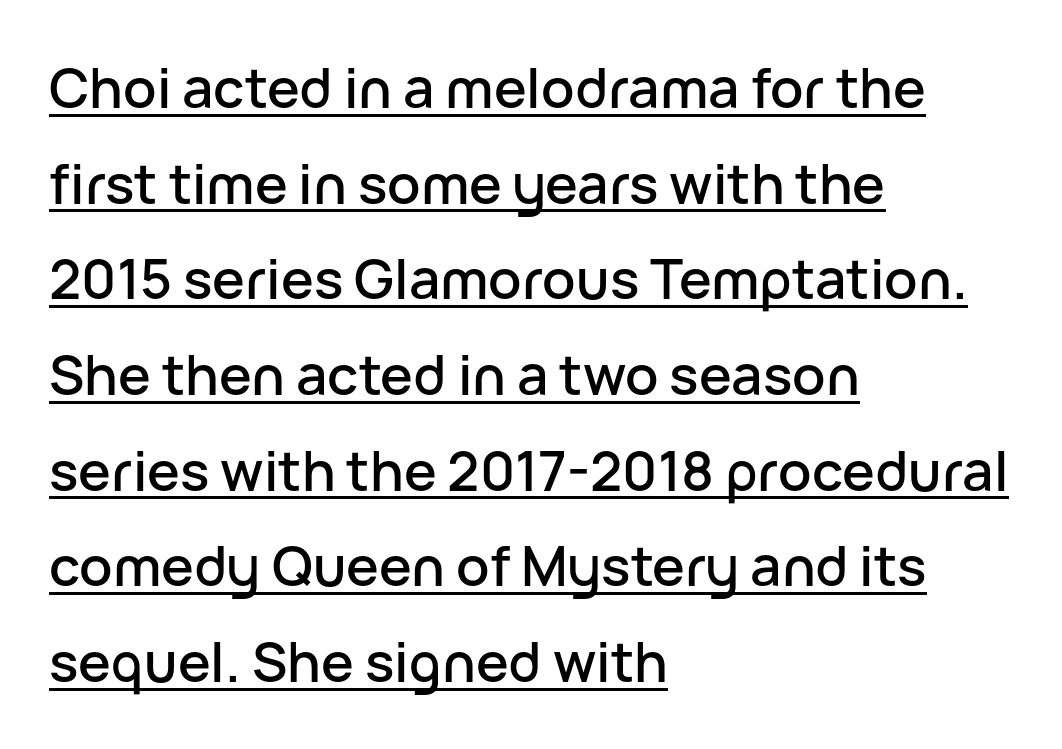
The image shows 55 px sans-serif type, upright; set left-aligned, line spacing 1.74x, normal letter spacing, underlined; low stroke contrast and a medium x-height.
